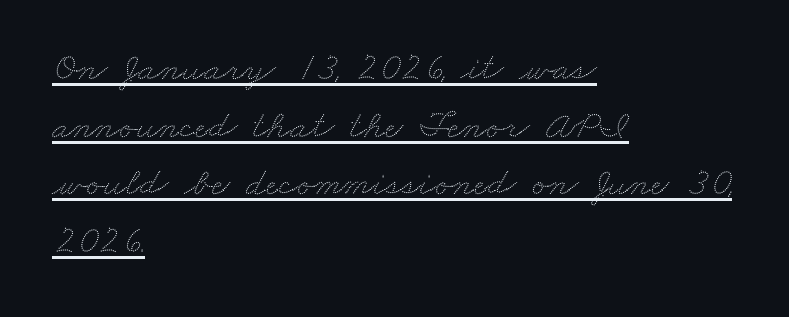
{"width": "wide", "stroke_contrast": "low", "x_height": "small", "monospaced": "no", "underline": "yes", "align": "left", "line_spacing": "normal", "line_spacing_ratio": 1.44, "letter_spacing": "normal", "letter_spacing_em": 0.0, "glyph_px": 40}
